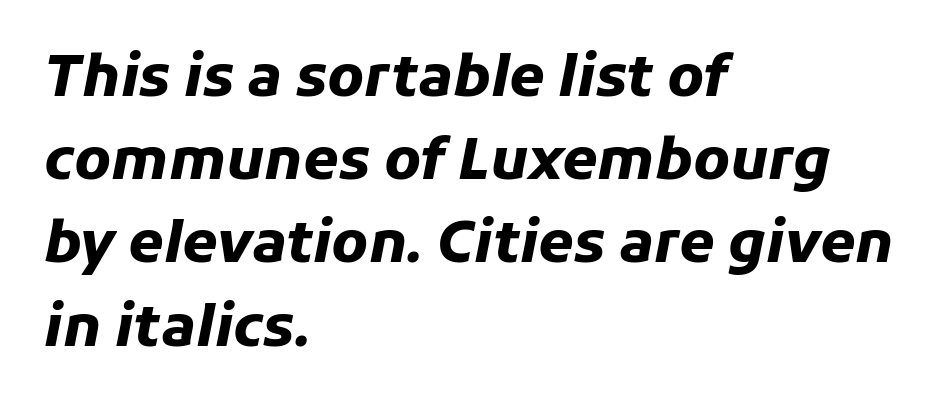
The paragraph shown leans on its left margin. Heft: maximum for text — a bold. Each word holds together tightly as a unit, with standard inter-letter gaps. Descenders hang freely into open space. Rows of type keep a routine distance in the vertical direction.
